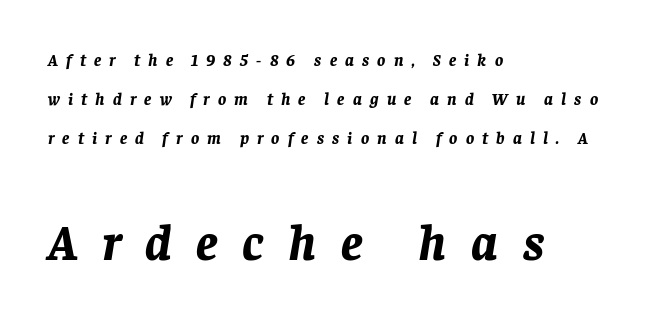
The font's italic variant was chosen for this text. The rendering inserts visible extra space after every character. The passage shown begins with its smaller block and ends with its larger one. Check under the words: just untouched page. Note the varied advance widths — an 'i' is clearly narrower than an 'm'.
